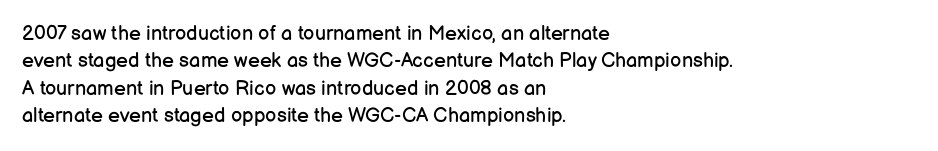
{"italic": "no", "bold": "no", "underline": "no", "align": "left", "line_spacing": "normal", "line_spacing_ratio": 1.37, "letter_spacing": "normal", "letter_spacing_em": 0.0, "glyph_px": 20}
